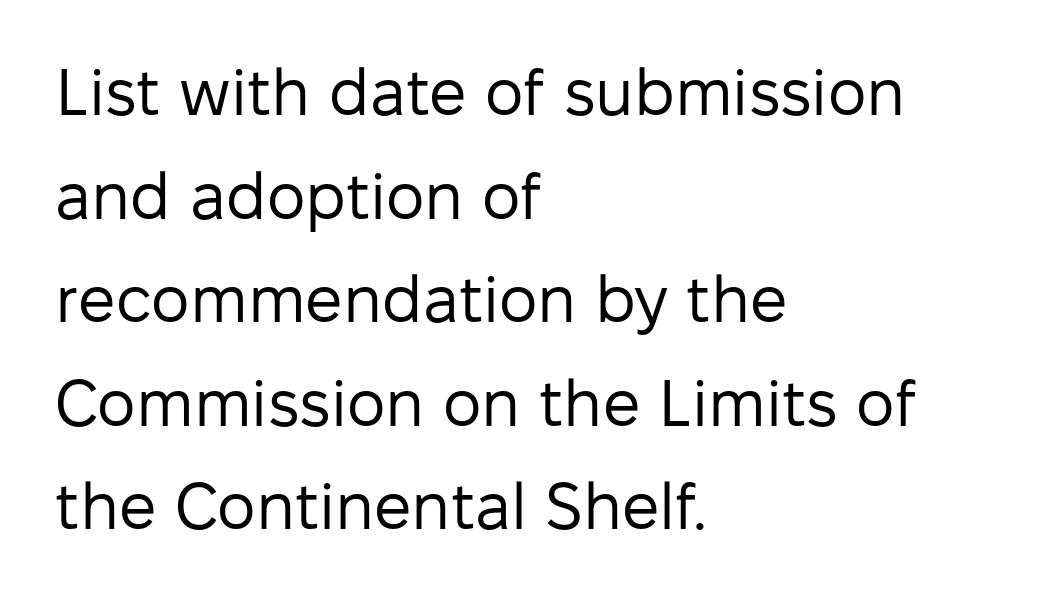
{"serif": "no", "italic": "no", "bold": "no", "weight": "regular", "width": "normal", "stroke_contrast": "low", "x_height": "medium", "monospaced": "no", "underline": "no", "align": "left", "line_spacing": "normal", "line_spacing_ratio": 1.57, "letter_spacing": "normal", "letter_spacing_em": 0.0, "glyph_px": 66}
